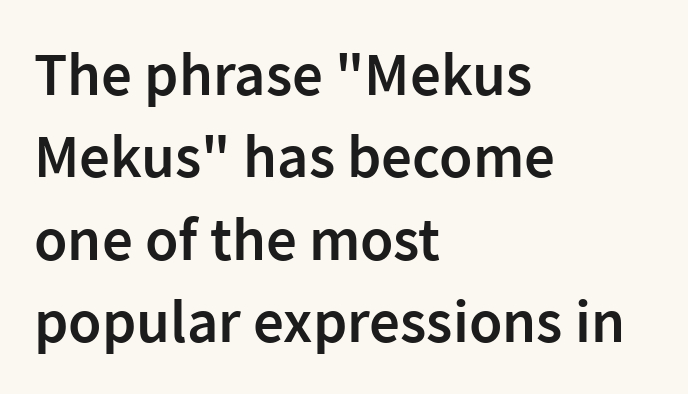
The image shows 61 px semibold sans-serif type, upright; set left-aligned, normal line spacing (1.35x), normal letter spacing, not underlined; low stroke contrast and a medium x-height.
